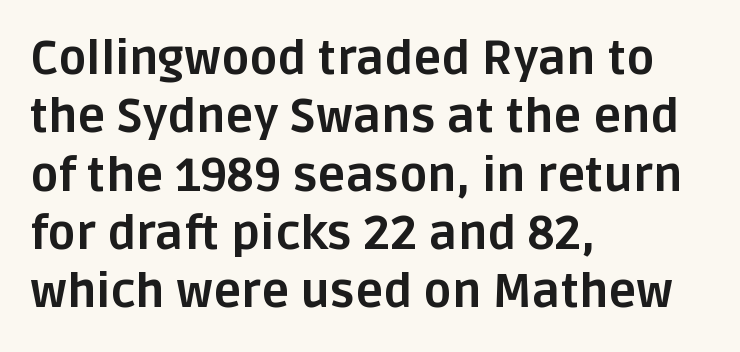
The image shows 47 px bold sans-serif type, upright; set left-aligned, line spacing 1.24x, normal letter spacing, not underlined; low stroke contrast and a large x-height.
